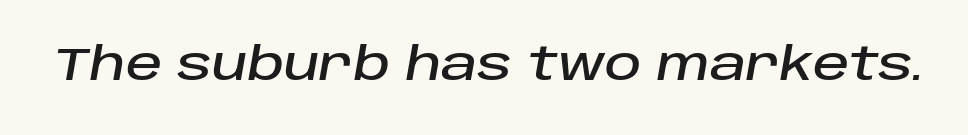
Q: Is the text italic (slanted)? A: Yes, it leans right by about 10 degrees.
Q: Is the text underlined? A: No.
Q: Is the spacing between letters normal or unusually wide? A: Normal.
Q: Width (condensed, normal, or wide)? A: Normal.
Q: Stroke contrast? A: Low.
Q: x-height? A: Large.
Q: Monospaced? A: No.
